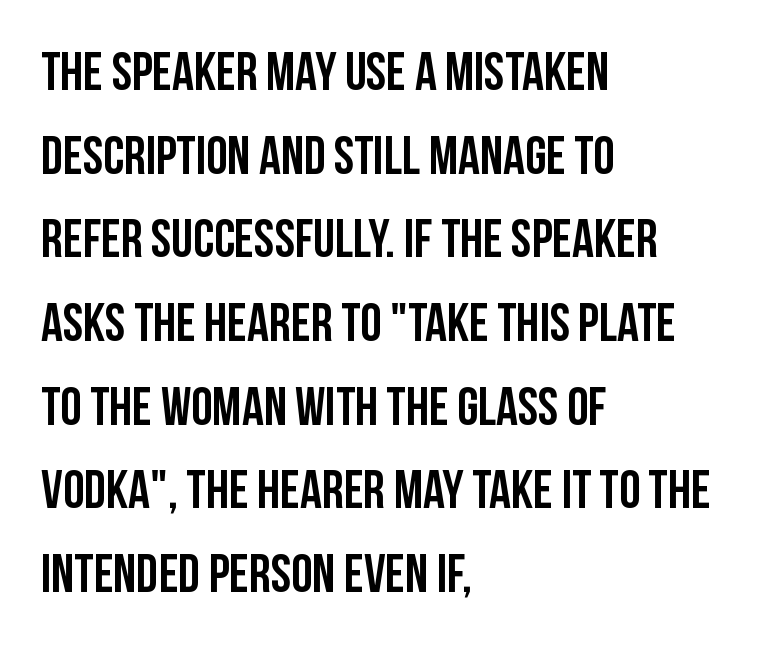
The image shows 54 px condensed sans-serif type, upright; set left-aligned, normal line spacing (1.55x), normal letter spacing, not underlined; low stroke contrast and a large x-height.
